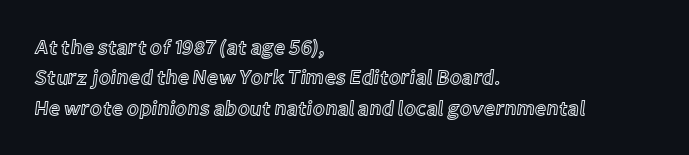
Q: Is the text italic (slanted)? A: Yes.
Q: Is the text underlined? A: No.
Q: How is the paragraph aligned? A: Left-aligned.
Q: Is the spacing between letters normal or unusually wide? A: Normal.
Q: Is the spacing between lines tight, normal or loose? A: Normal.
